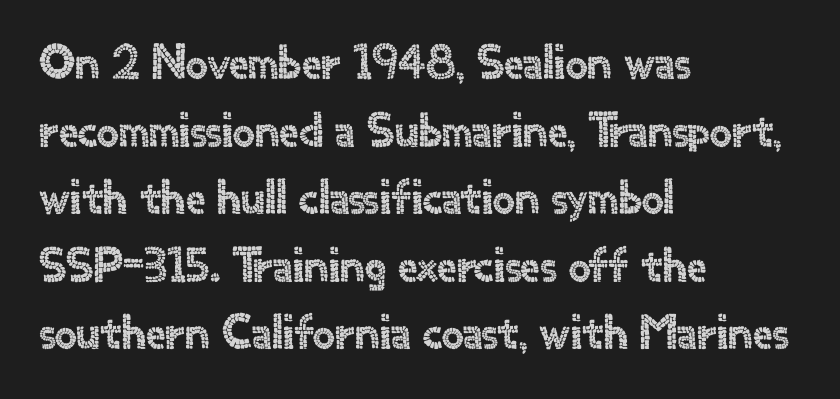
{"serif": "no", "italic": "no", "width": "normal", "x_height": "small", "monospaced": "no", "underline": "no", "align": "left", "line_spacing": "normal", "line_spacing_ratio": 1.38, "letter_spacing": "normal", "letter_spacing_em": 0.0, "glyph_px": 49}
